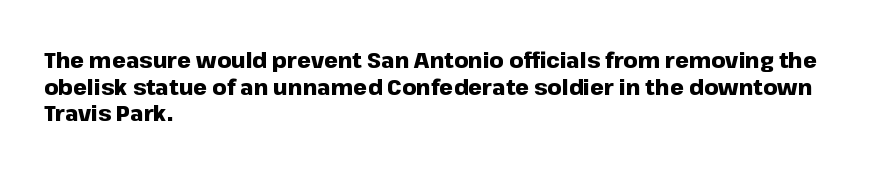
{"italic": "no", "bold": "yes", "underline": "no", "align": "left", "line_spacing_ratio": 1.21, "letter_spacing": "normal", "letter_spacing_em": 0.0, "glyph_px": 22}
